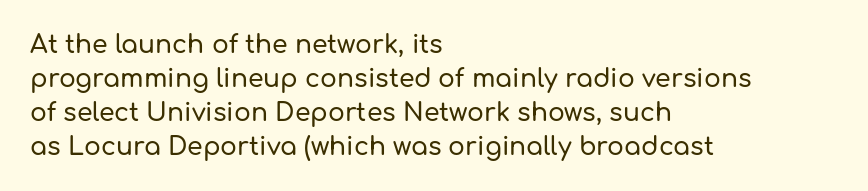
These lines were composed using upright roman letters. Line beginnings align vertically; line endings do not. Quick note: underline off. Nobody touched the tracking dial on this one. Leading matches the norm, producing a regular column.
